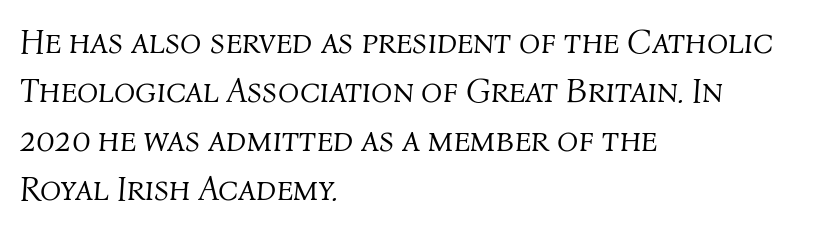
{"italic": "yes", "lean": "right", "slant_degrees": 4, "bold": "no", "weight": "light", "width": "normal", "stroke_contrast": "medium", "x_height": "medium", "monospaced": "no", "underline": "no", "align": "left", "line_spacing": "normal", "line_spacing_ratio": 1.4, "letter_spacing": "normal", "letter_spacing_em": 0.0, "glyph_px": 35}
